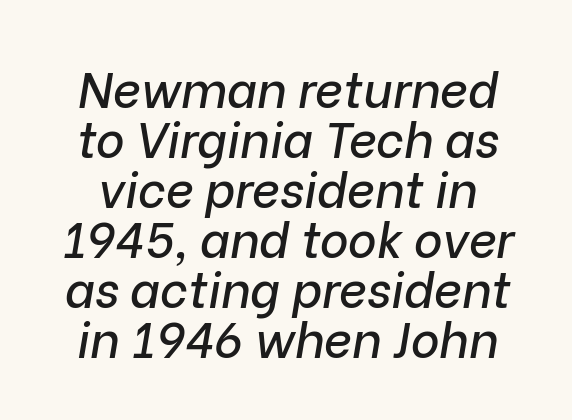
Observe the ordinary spacing: letters are neighbours, not strangers. This sample trades vertical openness for compactness between lines. Note the varied advance widths — an 'i' is clearly narrower than an 'm'. Underlining? Definitely not there. If you drew a line through each stem, it would be angled.
